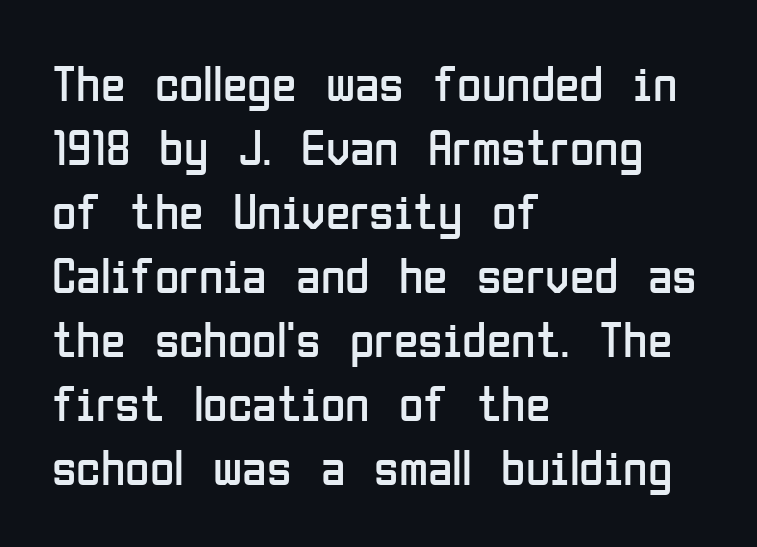
Q: Is the text bold? A: No.
Q: Is the text italic (slanted)? A: No, it is upright.
Q: Is the typeface a serif or a sans-serif typeface? A: Sans-serif.
Q: Is the text underlined? A: No.
Q: How is the paragraph aligned? A: Left-aligned.
Q: Is the spacing between letters normal or unusually wide? A: Normal.
Q: Is the spacing between lines tight, normal or loose? A: Normal.
Q: Width (condensed, normal, or wide)? A: Condensed.
Q: Stroke contrast? A: Low.
Q: x-height? A: Medium.
Q: Monospaced? A: No.
